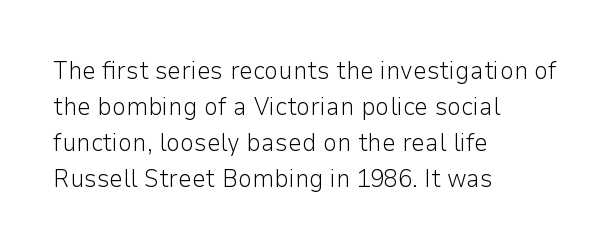
{"italic": "no", "bold": "no", "underline": "no", "align": "left", "line_spacing": "normal", "line_spacing_ratio": 1.44, "letter_spacing": "normal", "letter_spacing_em": 0.0, "glyph_px": 25}
